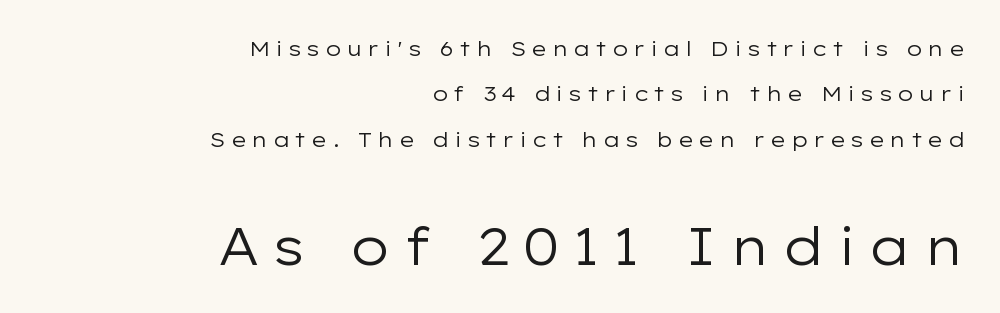
{"serif": "no", "italic": "no", "bold": "no", "weight": "regular", "width": "wide", "stroke_contrast": "low", "x_height": "medium", "monospaced": "no", "underline": "no", "align": "right", "line_spacing": "loose", "line_spacing_ratio": 2.16, "letter_spacing": "wide", "letter_spacing_em": 0.22, "larger_block": "second", "size_ratio": 2.48, "glyph_px": 52}
